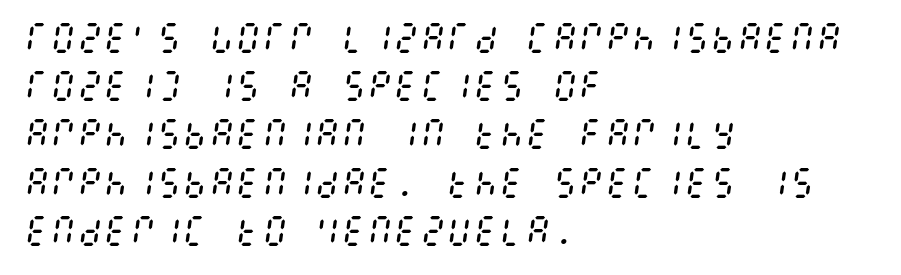
The strokes are not fattened; the text isn't bold. The passage shown leans; its letterforms are oblique. Horizontally, the lines are justified to the leading edge only. Unmarked baselines from the first word to the last.
